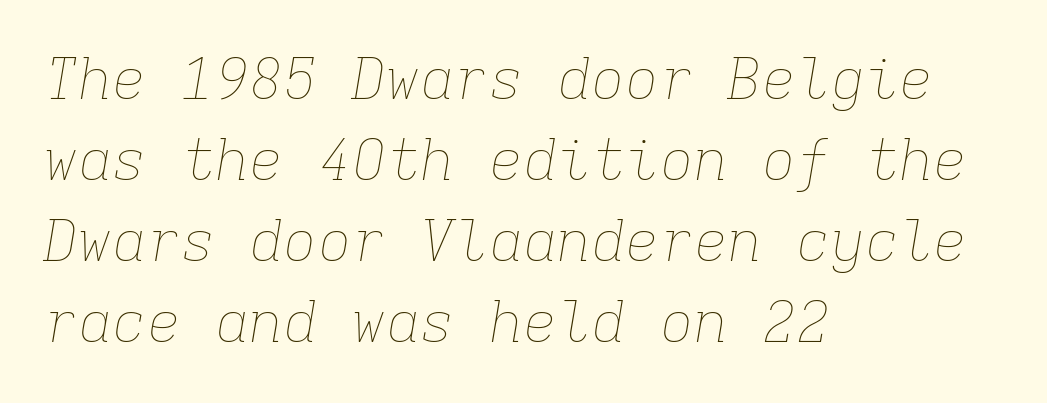
Q: Is the text bold? A: No.
Q: Is the text italic (slanted)? A: Yes, it leans right by about 9 degrees.
Q: Is the text underlined? A: No.
Q: How is the paragraph aligned? A: Left-aligned.
Q: Is the spacing between letters normal or unusually wide? A: Normal.
Q: Is the spacing between lines tight, normal or loose? A: Normal.
Q: Width (condensed, normal, or wide)? A: Normal.
Q: Stroke contrast? A: Low.
Q: x-height? A: Medium.
Q: Monospaced? A: Yes.
